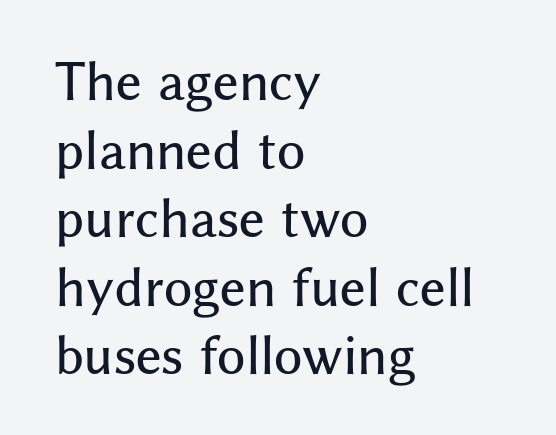
Think of a printed novel: that variable character pitch is what you see here. Glance below the letters and you will spot only blank space. Regarding leading, the lines here are spaced in the standard way. Between one letter and the next there's only the usual sliver of space. Ordinary non-slanted type is in use. Typeset ragged right — the left edge is the straight one.
